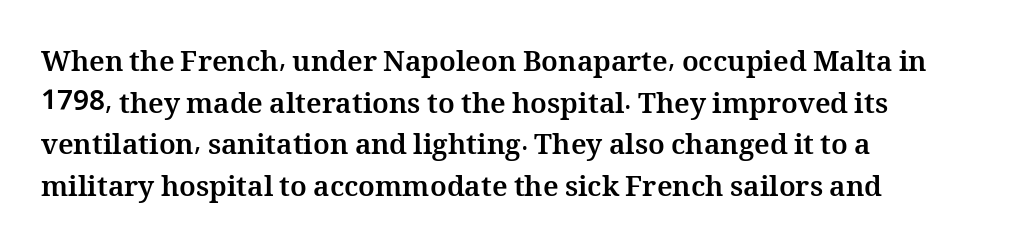
Q: Is the text bold? A: Yes.
Q: Is the text italic (slanted)? A: No, it is upright.
Q: Is the text underlined? A: No.
Q: How is the paragraph aligned? A: Left-aligned.
Q: Is the spacing between letters normal or unusually wide? A: Normal.
Q: Is the spacing between lines tight, normal or loose? A: Normal.
Q: Width (condensed, normal, or wide)? A: Normal.
Q: Stroke contrast? A: Medium.
Q: x-height? A: Medium.
Q: Monospaced? A: No.
